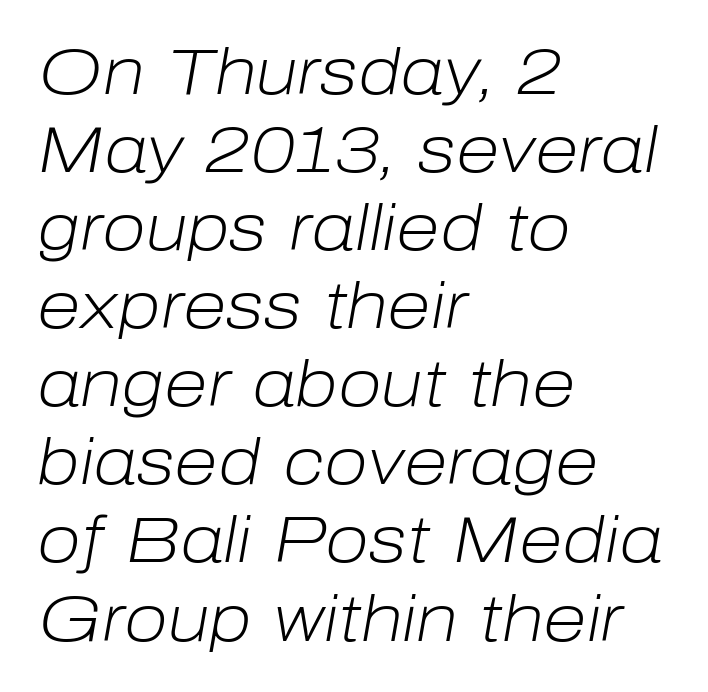
One-word summary of the alignment: left. Do the characters align in a grid? No, the font is proportional. Lines of text with bare space underneath. Vertical stems look standard width or narrower in stroke.
